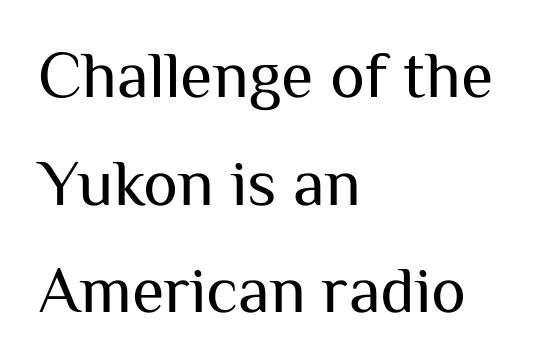
The image shows 66 px regular-weight sans-serif type, upright; set left-aligned, normal line spacing (1.63x), normal letter spacing, not underlined; medium stroke contrast and a medium x-height.
